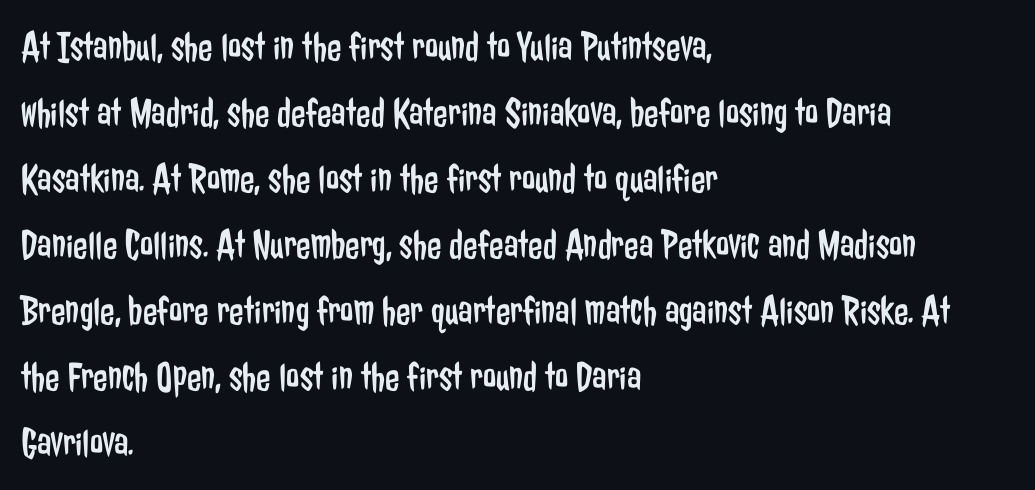
{"serif": "no", "italic": "no", "bold": "no", "weight": "regular", "width": "condensed", "stroke_contrast": "low", "x_height": "medium", "monospaced": "no", "underline": "no", "align": "left", "line_spacing": "normal", "line_spacing_ratio": 1.57, "letter_spacing": "normal", "letter_spacing_em": 0.0, "glyph_px": 42}
